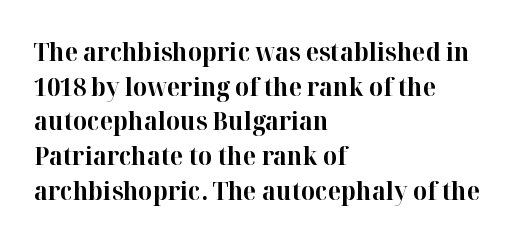
{"italic": "no", "bold": "yes", "underline": "no", "align": "left", "line_spacing": "normal", "line_spacing_ratio": 1.39, "letter_spacing": "normal", "letter_spacing_em": 0.0, "glyph_px": 25}
